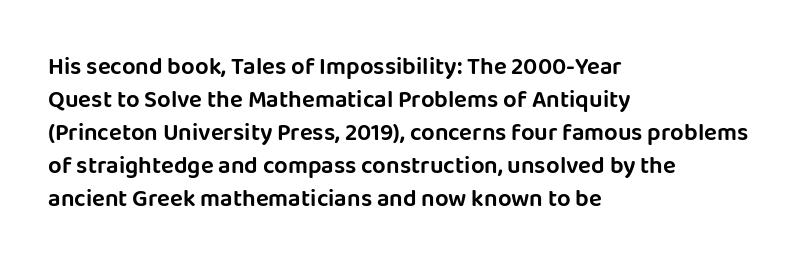
The image shows 24 px text type, upright; set left-aligned, normal line spacing (1.37x), normal letter spacing, not underlined.
